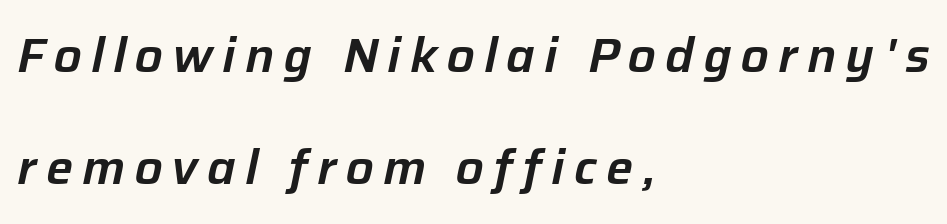
The image shows 48 px text type, italic (leaning right); set left-aligned, loose line spacing (2.34x), not underlined; low stroke contrast and a medium x-height.
